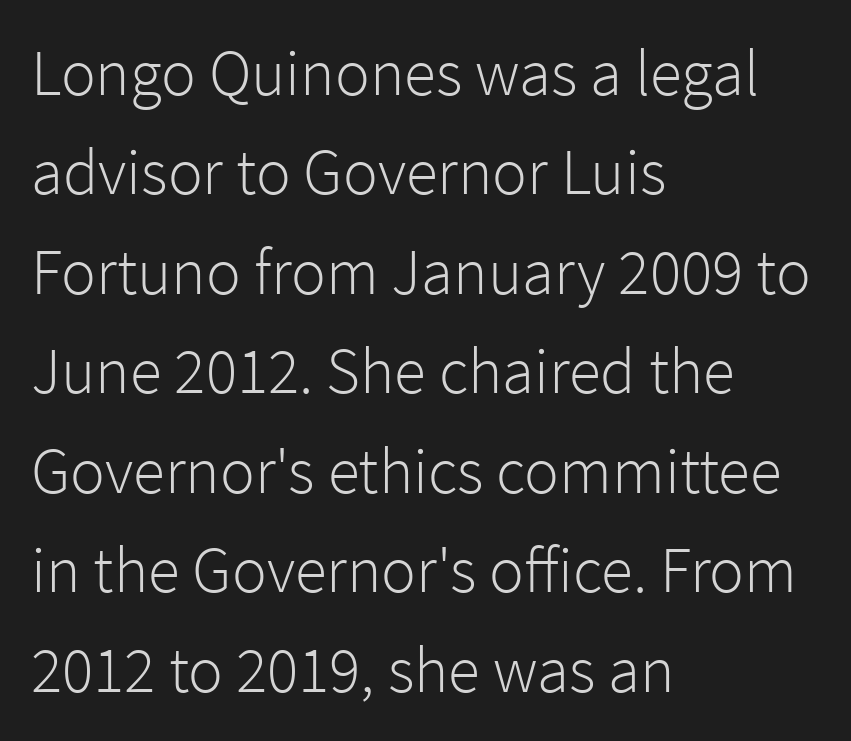
Anything drawn beneath the words? Only blank space. Does the leading feel generous? No, just average. Teacher's note: observe the even left margin — that is flush-left alignment. A sans-serif font was chosen for this passage. Unlike italic type, these characters show no tilt at all. These lines are rendered in a variable-pitch font.
